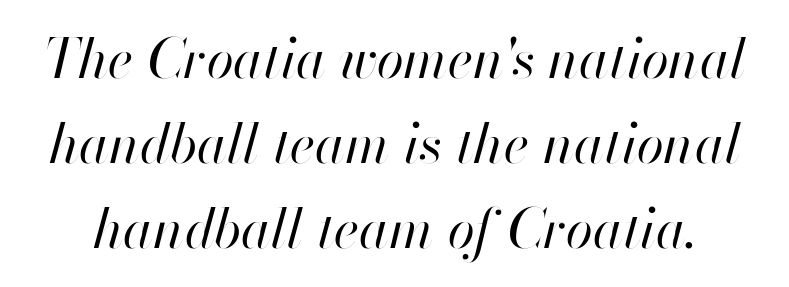
The image shows 55 px regular-weight type, italic (leaning right); set normal line spacing (1.55x), normal letter spacing, not underlined; high stroke contrast and a small x-height.
